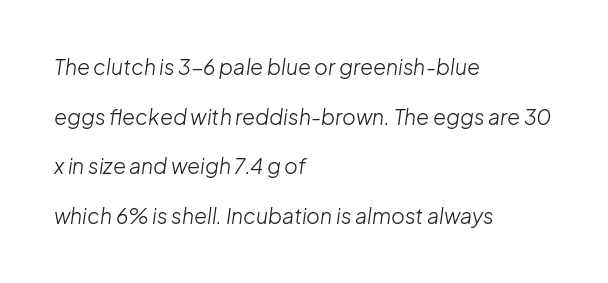
The glyphs look as if they've been sheared to an angle. What's the leading like? Stretched, with rows far apart. Is the letter spacing exaggerated? No — it looks like the ordinary default. Counters stay open thanks to moderate or lighter strokes. Is the block centered? No — it sits flush against the left margin.
